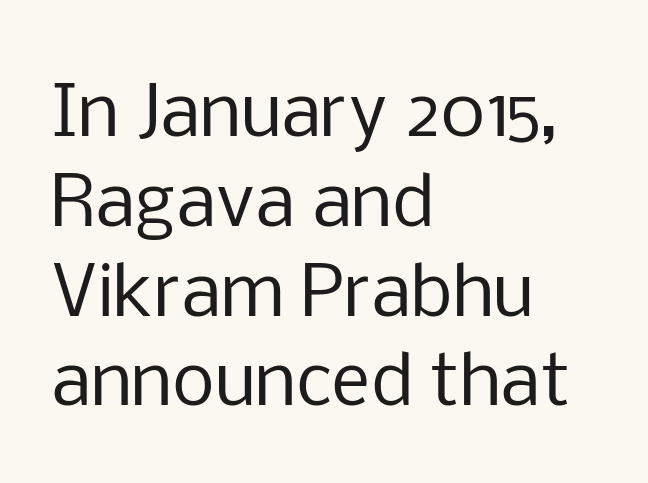
The image shows 68 px regular-weight sans-serif type, upright; set left-aligned, normal line spacing (1.32x), normal letter spacing, not underlined; low stroke contrast and a medium x-height.
